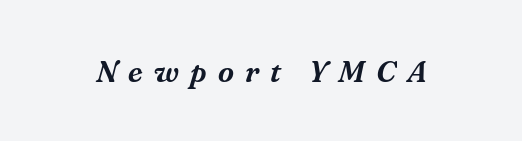
{"serif": "yes", "italic": "yes", "lean": "right", "slant_degrees": 16, "width": "normal", "stroke_contrast": "medium", "x_height": "medium", "monospaced": "no", "underline": "no", "letter_spacing": "wide", "letter_spacing_em": 0.36, "glyph_px": 31}
